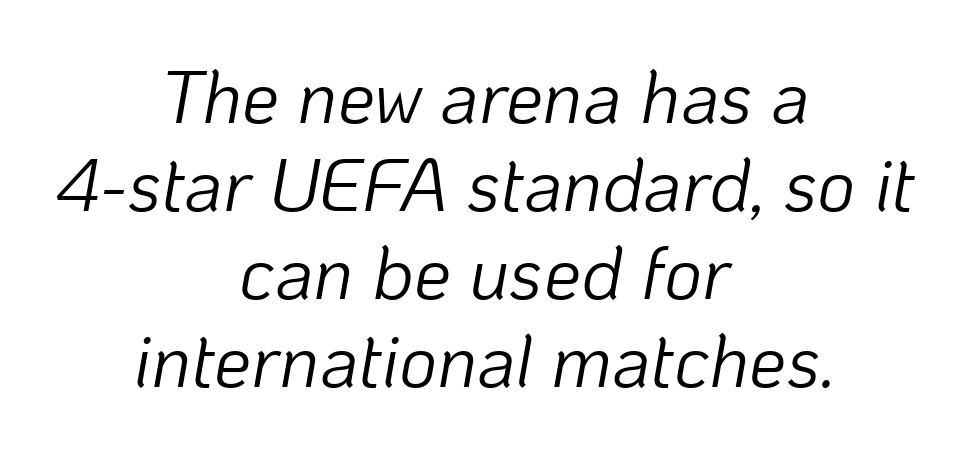
The image shows 74 px light type, italic (leaning right); set centered, line spacing 1.19x, normal letter spacing, not underlined; low stroke contrast and a medium x-height.
